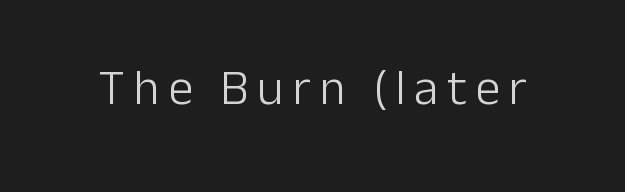
The image shows 50 px light sans-serif type, upright; set not underlined; low stroke contrast and a medium x-height.
